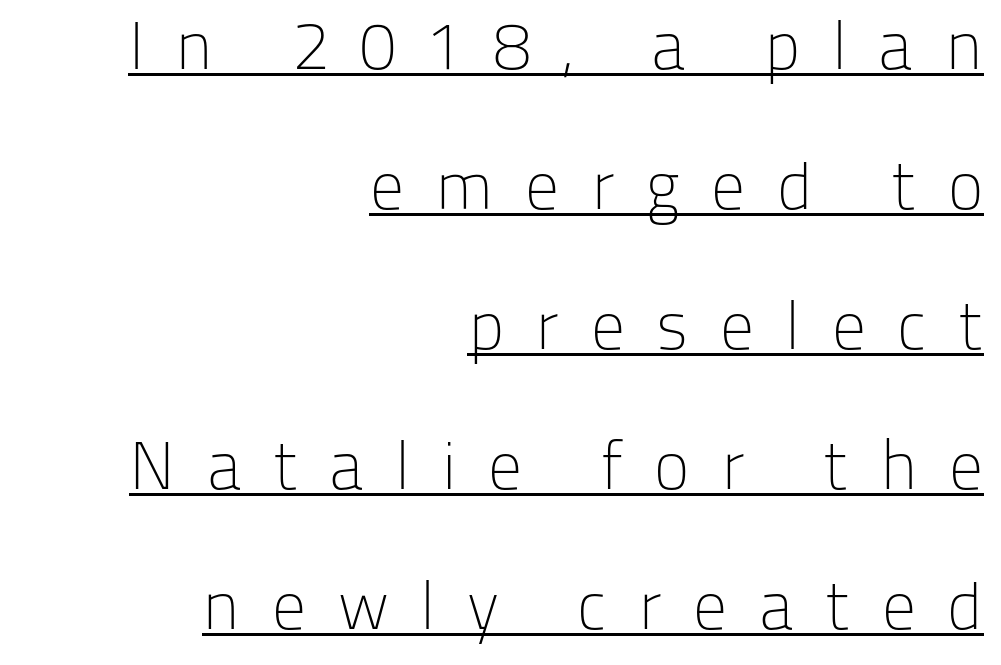
Q: Is the text bold? A: No.
Q: Is the text italic (slanted)? A: No, it is upright.
Q: Is the typeface a serif or a sans-serif typeface? A: Sans-serif.
Q: Is the text underlined? A: Yes.
Q: How is the paragraph aligned? A: Right-aligned.
Q: Is the spacing between letters normal or unusually wide? A: Unusually wide.
Q: Is the spacing between lines tight, normal or loose? A: Loose.
Q: Width (condensed, normal, or wide)? A: Normal.
Q: Stroke contrast? A: Low.
Q: x-height? A: Medium.
Q: Monospaced? A: No.
